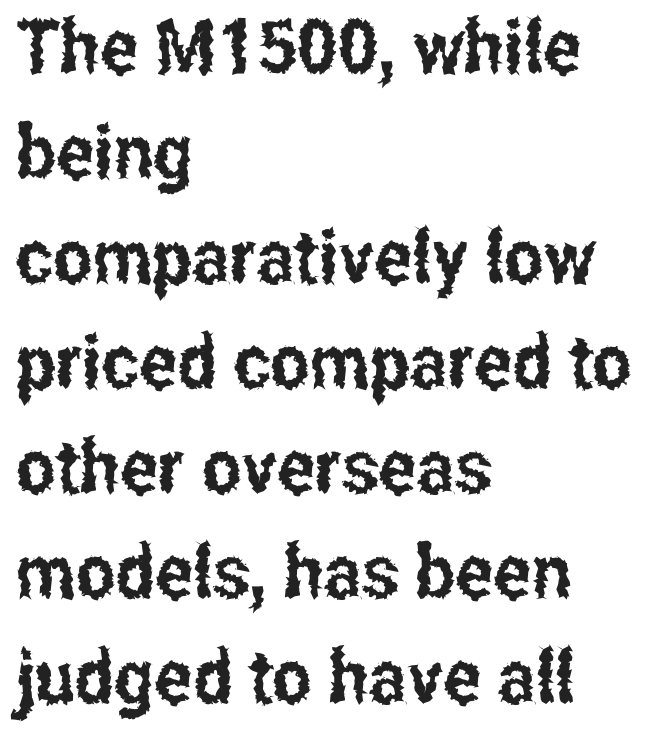
{"serif": "no", "italic": "no", "width": "condensed", "stroke_contrast": "low", "x_height": "medium", "monospaced": "no", "underline": "no", "align": "left", "line_spacing": "normal", "line_spacing_ratio": 1.4, "letter_spacing": "normal", "letter_spacing_em": 0.0, "glyph_px": 75}
